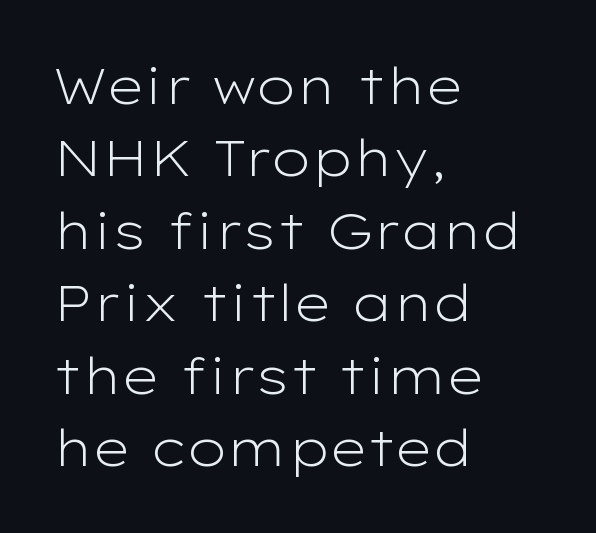
{"serif": "no", "italic": "no", "bold": "no", "weight": "light", "width": "wide", "stroke_contrast": "low", "x_height": "medium", "monospaced": "no", "underline": "no", "align": "left", "line_spacing": "normal", "line_spacing_ratio": 1.42, "letter_spacing": "normal", "letter_spacing_em": 0.0, "glyph_px": 51}
